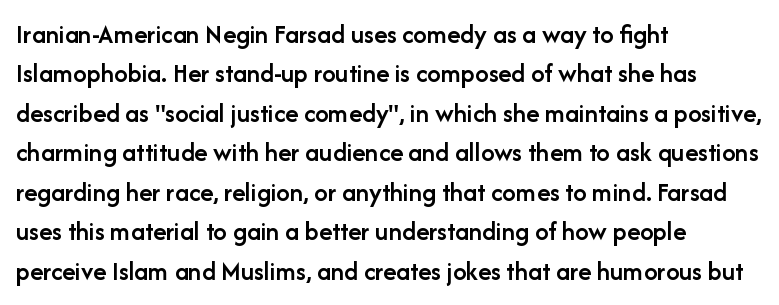
{"italic": "no", "bold": "semi", "underline": "no", "align": "left", "line_spacing": "normal", "line_spacing_ratio": 1.46, "letter_spacing": "normal", "letter_spacing_em": 0.0, "glyph_px": 27}
